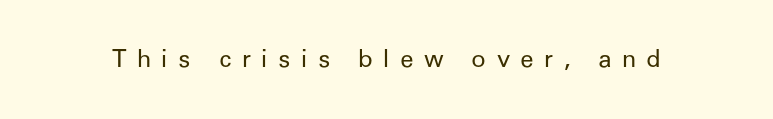
Q: Is the text bold? A: No.
Q: Is the text italic (slanted)? A: No, it is upright.
Q: Is the text underlined? A: No.
Q: Is the spacing between letters normal or unusually wide? A: Unusually wide.
